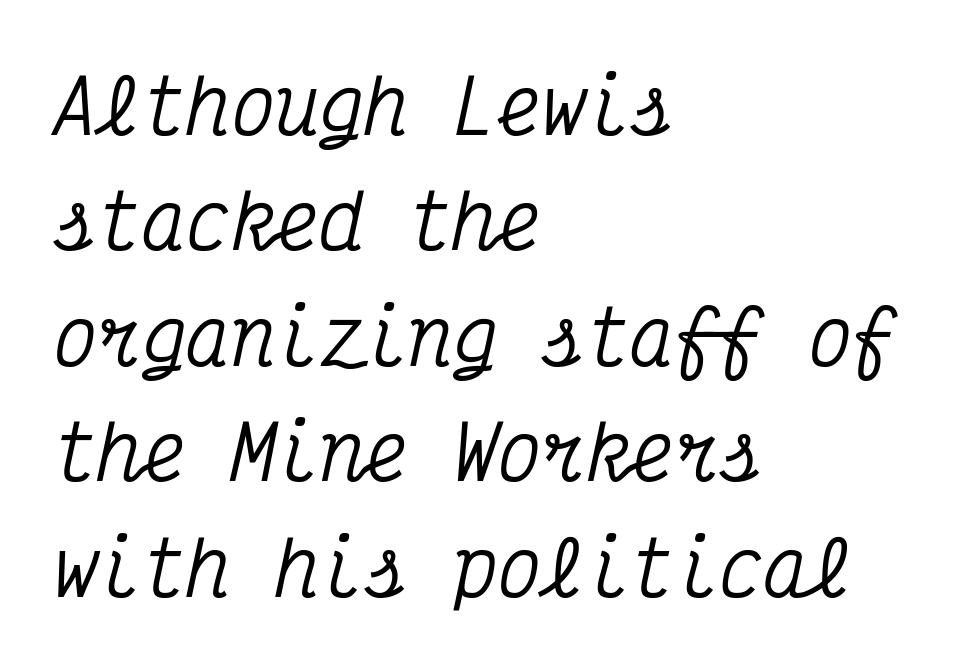
The image shows 74 px condensed serif type, italic (leaning right), monospaced; set left-aligned, normal line spacing (1.56x), normal letter spacing, not underlined; medium stroke contrast and a medium x-height.
